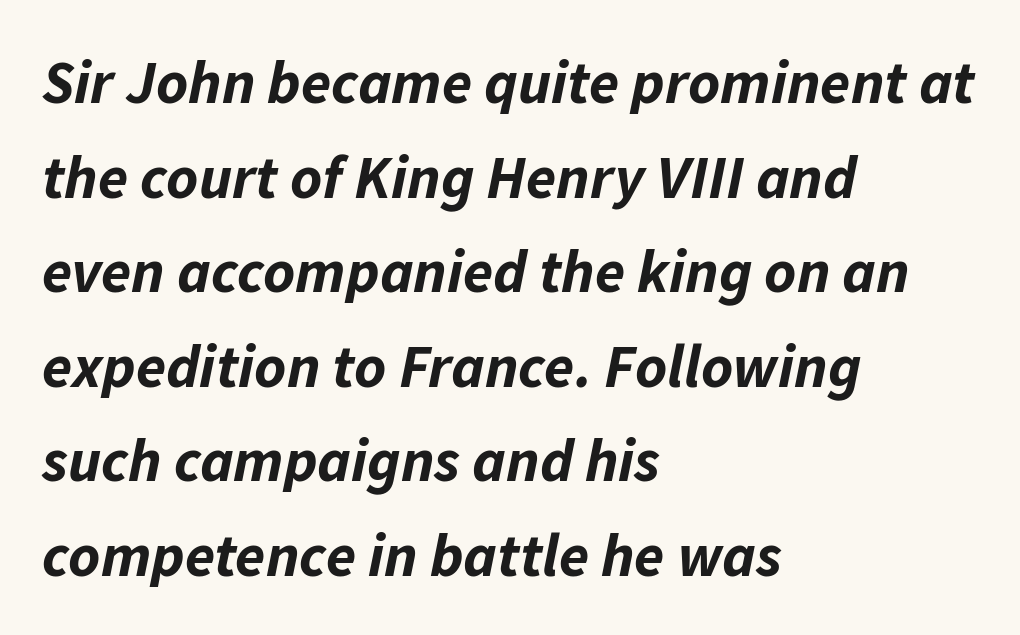
Q: Is the text bold? A: Yes.
Q: Is the text italic (slanted)? A: Yes, it leans right by about 11 degrees.
Q: Is the text underlined? A: No.
Q: How is the paragraph aligned? A: Left-aligned.
Q: Is the spacing between letters normal or unusually wide? A: Normal.
Q: Is the spacing between lines tight, normal or loose? A: Normal.
Q: Width (condensed, normal, or wide)? A: Normal.
Q: Stroke contrast? A: Low.
Q: x-height? A: Medium.
Q: Monospaced? A: No.
